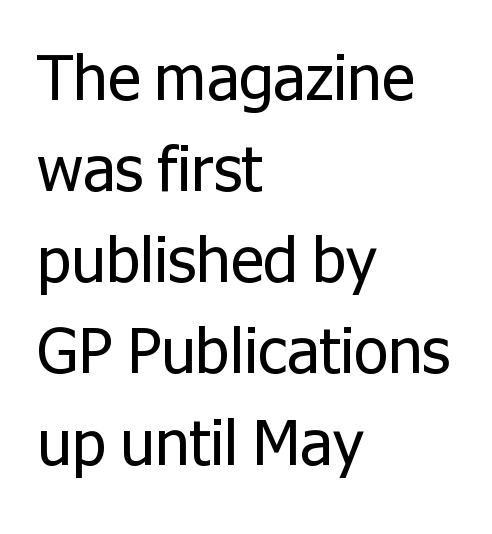
{"serif": "no", "italic": "no", "bold": "no", "weight": "regular", "width": "normal", "stroke_contrast": "low", "x_height": "medium", "monospaced": "no", "underline": "no", "align": "left", "line_spacing": "normal", "line_spacing_ratio": 1.47, "letter_spacing": "normal", "letter_spacing_em": 0.0, "glyph_px": 62}
